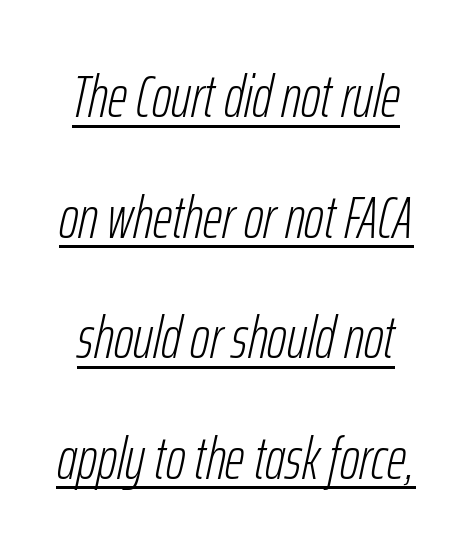
Loosely led — the rows are spread out. Each line of the rendering has a horizontal stroke beneath the glyphs. The cut favours lightness, reaching ordinary text weight at its darkest. You can tell it's italic because the verticals aren't actually vertical. Tracking value appears to be zero — textbook default spacing. Varying glyph widths throughout — classic text-font behaviour.
